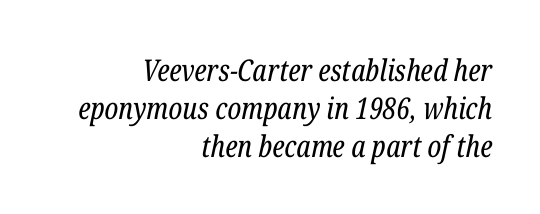
Q: Is the text bold? A: No.
Q: Is the text italic (slanted)? A: Yes, it leans right by about 12 degrees.
Q: Is the typeface a serif or a sans-serif typeface? A: Serif.
Q: Is the text underlined? A: No.
Q: How is the paragraph aligned? A: Right-aligned.
Q: Is the spacing between letters normal or unusually wide? A: Normal.
Q: Is the spacing between lines tight, normal or loose? A: Normal.
Q: Width (condensed, normal, or wide)? A: Condensed.
Q: Stroke contrast? A: Low.
Q: x-height? A: Medium.
Q: Monospaced? A: No.
